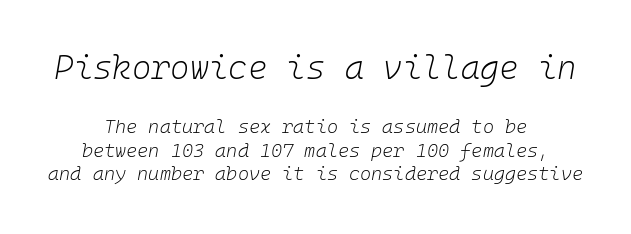
{"italic": "yes", "lean": "right", "slant_degrees": 10, "bold": "no", "weight": "light", "width": "normal", "stroke_contrast": "low", "x_height": "medium", "monospaced": "yes", "underline": "no", "align": "center", "line_spacing_ratio": 1.24, "letter_spacing": "normal", "letter_spacing_em": 0.0, "larger_block": "first", "size_ratio": 1.74, "glyph_px": 33}
